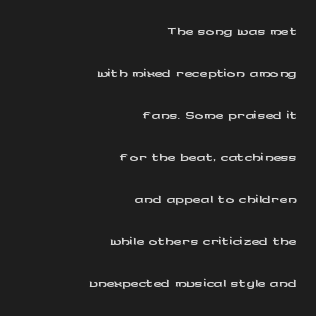
Q: Is the text italic (slanted)? A: No, it is upright.
Q: Is the text underlined? A: No.
Q: How is the paragraph aligned? A: Right-aligned.
Q: Is the spacing between letters normal or unusually wide? A: Normal.
Q: Is the spacing between lines tight, normal or loose? A: Loose.
